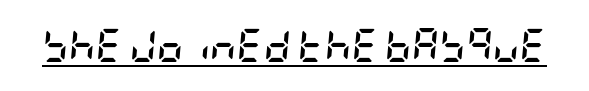
{"italic": "yes", "lean": "right", "slant_degrees": 5, "bold": "yes", "weight": "semibold", "width": "condensed", "stroke_contrast": "low", "x_height": "large", "underline": "yes", "letter_spacing": "normal", "letter_spacing_em": 0.0, "glyph_px": 33}
